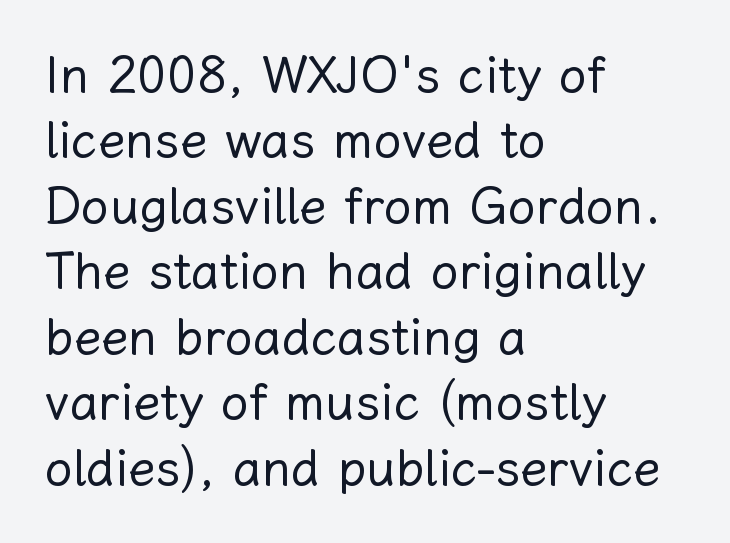
Each row of text sits above clean, open space. The letters advance in unequal steps, a hallmark of proportional type. The paragraph has a hard left edge and a soft right edge. Is there much room between lines? A standard amount, neither cramped nor airy. No letter is thick-stroked: the sample isn't bold.
